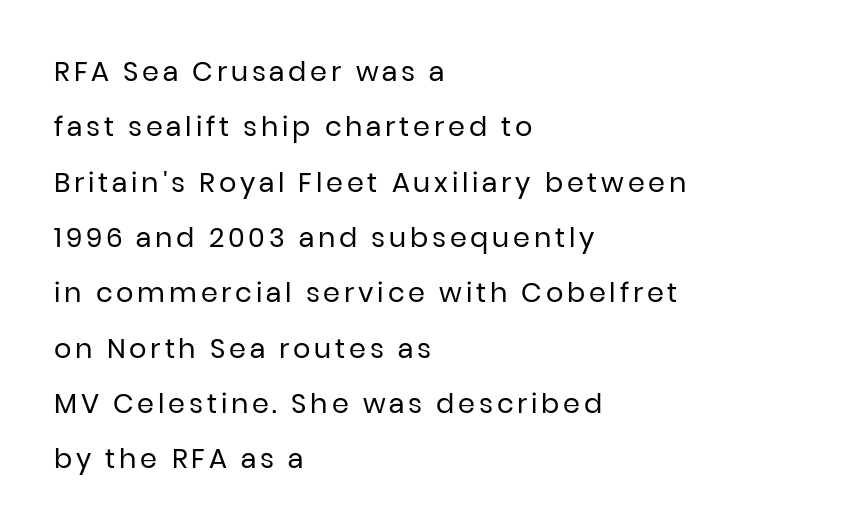
The characters are drawn with everyday or finer stroke widths. Letters rest on an invisible, unmarked baseline. The line-height multiplier appears high, well above default. Posture: upright roman.
